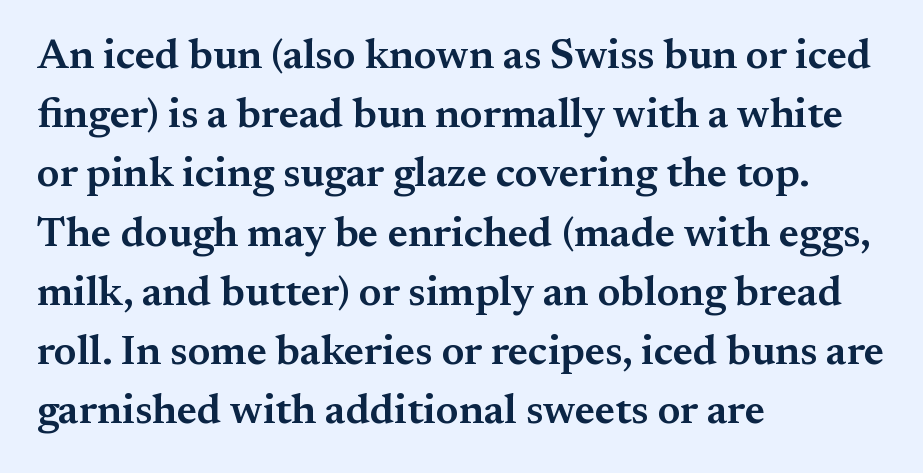
{"serif": "yes", "italic": "no", "bold": "semi", "weight": "semibold", "width": "normal", "stroke_contrast": "medium", "x_height": "small", "monospaced": "no", "underline": "no", "align": "left", "line_spacing": "normal", "line_spacing_ratio": 1.41, "letter_spacing": "normal", "letter_spacing_em": 0.0, "glyph_px": 42}
